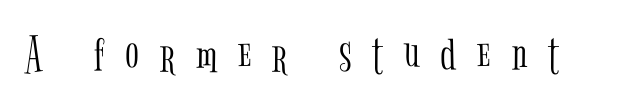
{"serif": "yes", "italic": "no", "bold": "no", "weight": "light", "width": "condensed", "stroke_contrast": "low", "x_height": "medium", "monospaced": "no", "underline": "no", "letter_spacing": "wide", "letter_spacing_em": 0.41, "glyph_px": 51}
